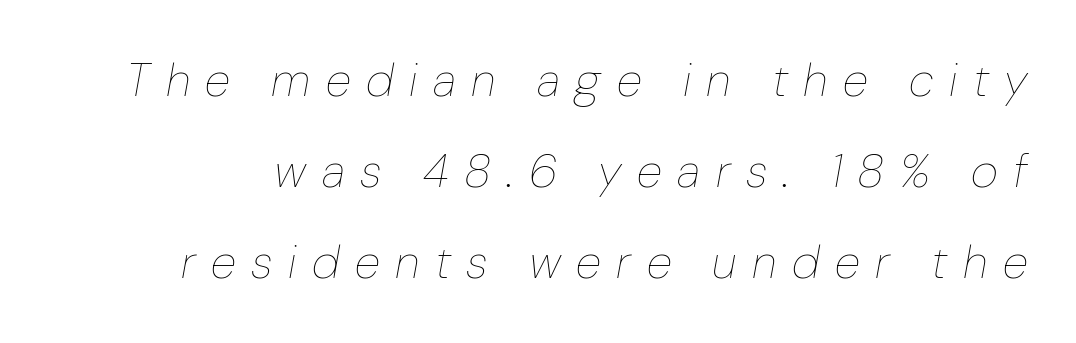
A typesetter would call this heavily tracked-out type. Italic? Definitely — the glyphs are oblique. A quiet, ordinary-to-light weight characterises the typeface. Line spacing here is loose.
